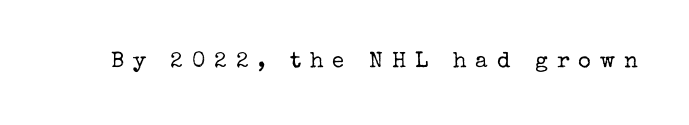
The image shows 22 px text type, upright; set unusually wide letter spacing (+0.41 em), not underlined.
